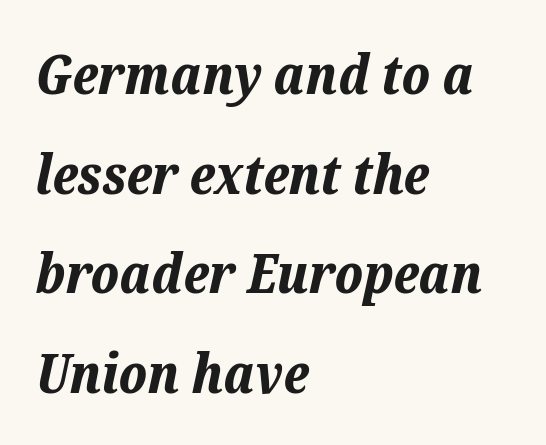
The image shows 55 px bold type, italic (leaning right); set left-aligned, line spacing 1.81x, normal letter spacing, not underlined; low stroke contrast and a medium x-height.
